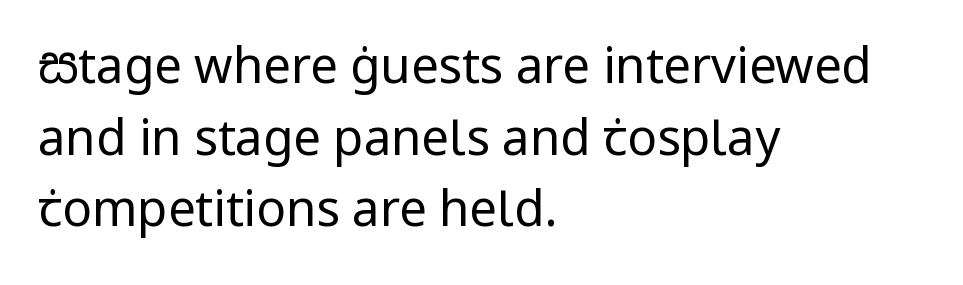
Q: Is the text bold? A: No.
Q: Is the text italic (slanted)? A: No, it is upright.
Q: Is the typeface a serif or a sans-serif typeface? A: Sans-serif.
Q: Is the text underlined? A: No.
Q: How is the paragraph aligned? A: Left-aligned.
Q: Is the spacing between letters normal or unusually wide? A: Normal.
Q: Is the spacing between lines tight, normal or loose? A: Normal.
Q: Width (condensed, normal, or wide)? A: Normal.
Q: Stroke contrast? A: Low.
Q: x-height? A: Medium.
Q: Monospaced? A: No.
